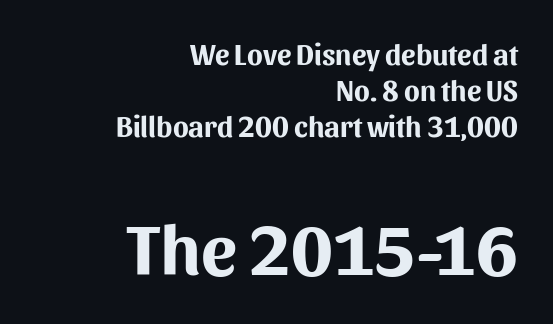
{"serif": "no", "italic": "no", "bold": "yes", "weight": "bold", "width": "normal", "stroke_contrast": "medium", "x_height": "medium", "monospaced": "no", "underline": "no", "align": "right", "line_spacing": "normal", "line_spacing_ratio": 1.25, "letter_spacing": "normal", "letter_spacing_em": 0.0, "larger_block": "second", "size_ratio": 2.48, "glyph_px": 72}
